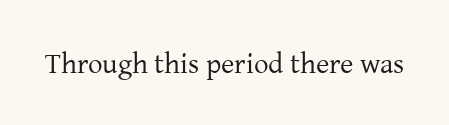
Descender tails drop into unmarked territory. Do the characters align in a grid? No, the font is proportional. Letterform terminals end in serifs throughout the passage. Weight: not bold — regular or lighter. Quick note: not italic, upright.
